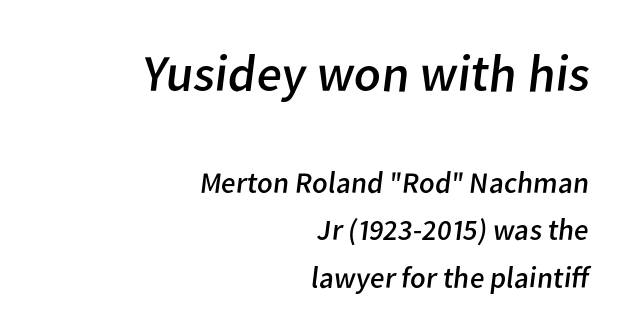
Q: Is the text bold? A: No.
Q: Is the typeface a serif or a sans-serif typeface? A: Sans-serif.
Q: Is the text underlined? A: No.
Q: How is the paragraph aligned? A: Right-aligned.
Q: Is the spacing between letters normal or unusually wide? A: Normal.
Q: Is the spacing between lines tight, normal or loose? A: Normal.
Q: Which block of text is set in a larger size, the first (top) or the second (bottom)? A: The first (top) one.
Q: Width (condensed, normal, or wide)? A: Normal.
Q: Stroke contrast? A: Low.
Q: x-height? A: Medium.
Q: Monospaced? A: No.
